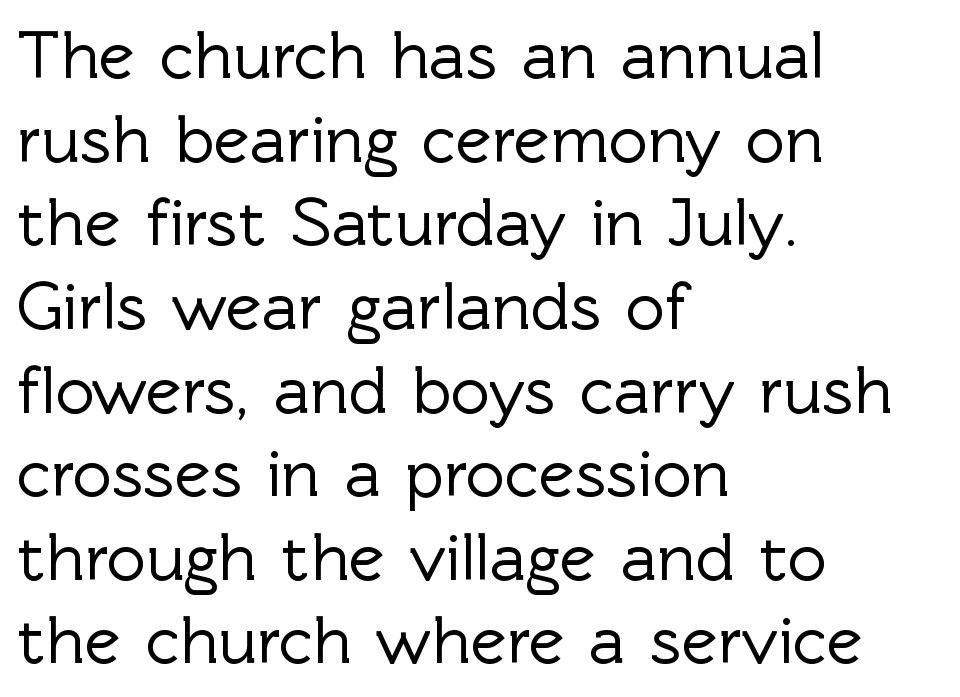
The image shows 68 px sans-serif type, upright; set left-aligned, line spacing 1.23x, normal letter spacing, not underlined; a medium x-height.
